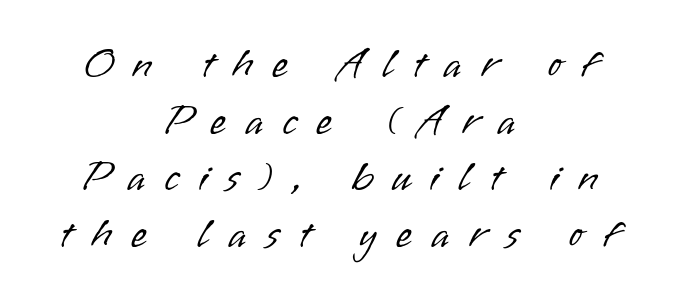
Q: Is the text bold? A: No.
Q: Is the text italic (slanted)? A: Yes.
Q: Is the typeface a serif or a sans-serif typeface? A: Sans-serif.
Q: Is the text underlined? A: No.
Q: How is the paragraph aligned? A: Centered.
Q: Is the spacing between letters normal or unusually wide? A: Unusually wide.
Q: Is the spacing between lines tight, normal or loose? A: Normal.
Q: Width (condensed, normal, or wide)? A: Normal.
Q: Stroke contrast? A: Low.
Q: x-height? A: Small.
Q: Monospaced? A: No.
